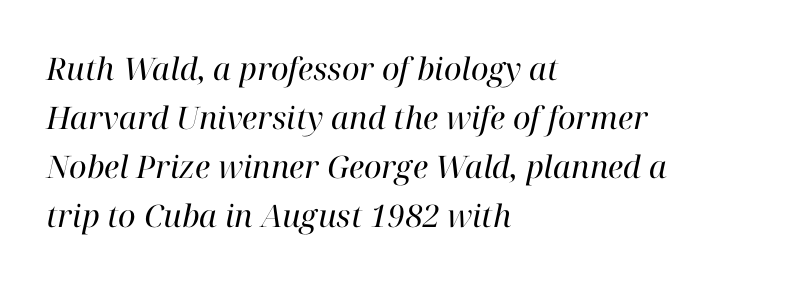
Students, note that the glyphs here touch the page at normal intervals. Vertically, the passage feels balanced, rows spaced as you'd expect. Beneath every word, the page is bare. The strokes are not fattened; the text isn't bold. Left-aligned paragraph, ragged on the right. Are there feet on the stems? There are — it's a serif.
